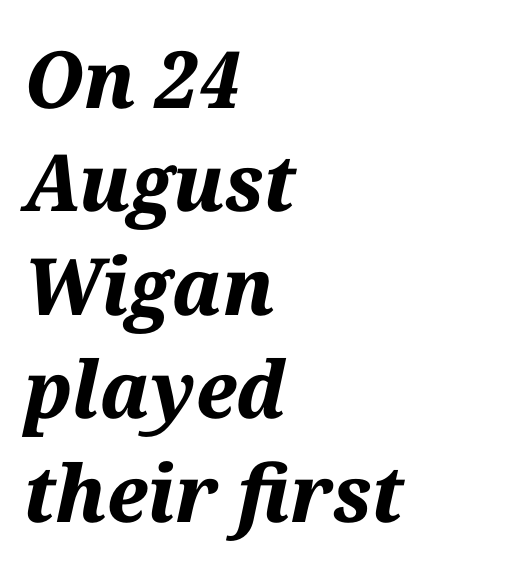
{"italic": "yes", "lean": "right", "slant_degrees": 12, "bold": "yes", "weight": "bold", "width": "normal", "stroke_contrast": "medium", "x_height": "medium", "monospaced": "no", "underline": "no", "align": "left", "line_spacing": "normal", "line_spacing_ratio": 1.31, "letter_spacing": "normal", "letter_spacing_em": 0.0, "glyph_px": 79}
